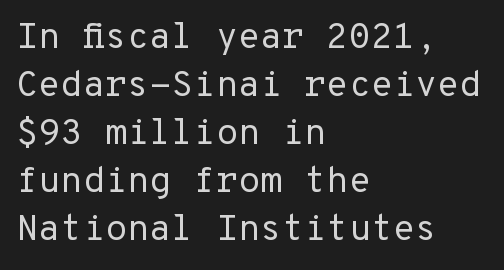
Horizontal alignment here is leftward, the default for most running prose. Look at the tracking — it's just the regular setting, nothing added. Descenders hang freely into open space. Stroke thickness stays within the range of a standard reading face or lighter. A typesetter would call this leading conventional body-copy spacing. The letters stand straight up with perfectly vertical stems.
